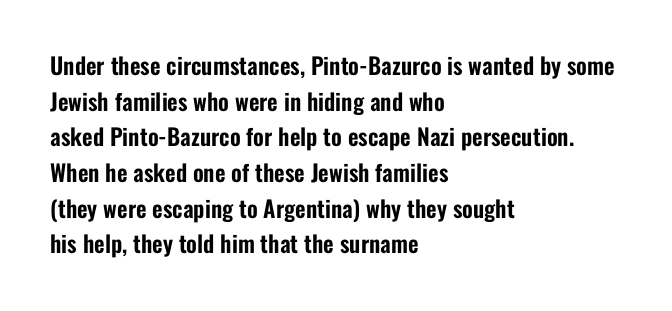
{"italic": "no", "underline": "no", "align": "left", "line_spacing": "normal", "line_spacing_ratio": 1.55, "letter_spacing": "normal", "letter_spacing_em": 0.0, "glyph_px": 23}
